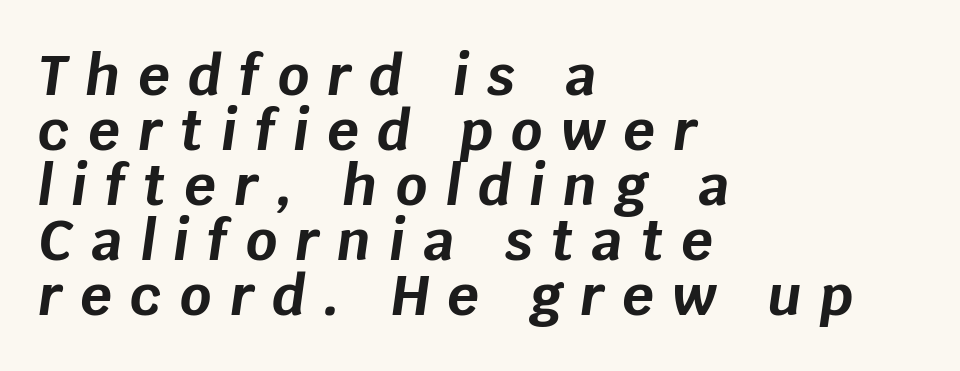
{"italic": "yes", "lean": "right", "slant_degrees": 8, "bold": "yes", "weight": "bold", "width": "normal", "stroke_contrast": "low", "x_height": "large", "monospaced": "no", "underline": "no", "align": "left", "line_spacing": "tight", "line_spacing_ratio": 1.0, "letter_spacing": "wide", "letter_spacing_em": 0.33, "glyph_px": 55}
